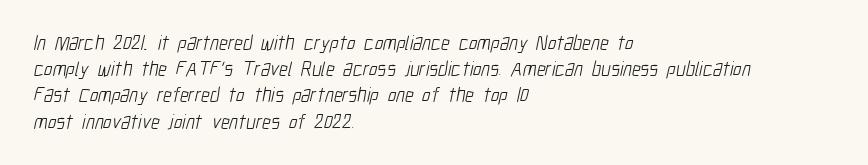
Quick note: interline space is typical. Unmarked baselines from the first word to the last. Stems here are at most as thick as an everyday book face. Observe the ordinary spacing: letters are neighbours, not strangers. This sample is left-justified, so line endings fall wherever the words run out.
